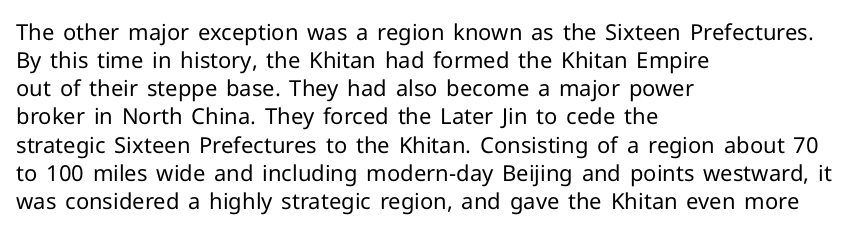
Normally led — the rows are evenly, conventionally spaced. Underlining? Definitely not there. The axis of the letterforms is exactly vertical. The passage is arranged the way most books set body copy — flush left. Default kerning and tracking; the words read as compact shapes.
